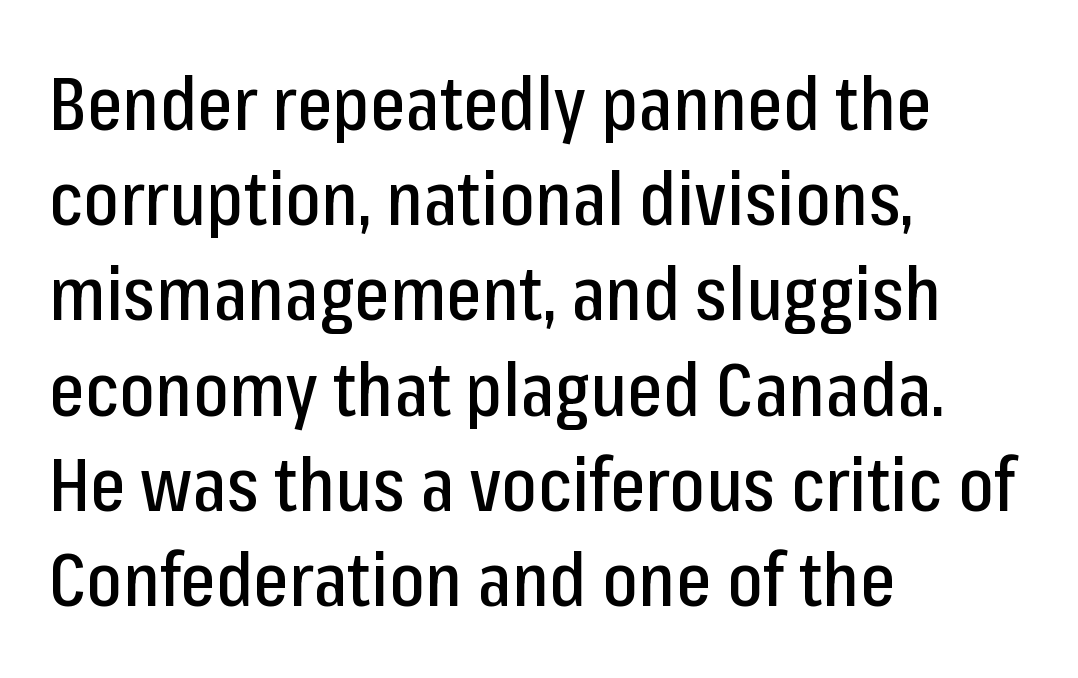
{"serif": "no", "italic": "no", "width": "condensed", "stroke_contrast": "low", "x_height": "medium", "monospaced": "no", "underline": "no", "align": "left", "line_spacing": "normal", "line_spacing_ratio": 1.27, "letter_spacing": "normal", "letter_spacing_em": 0.0, "glyph_px": 75}
